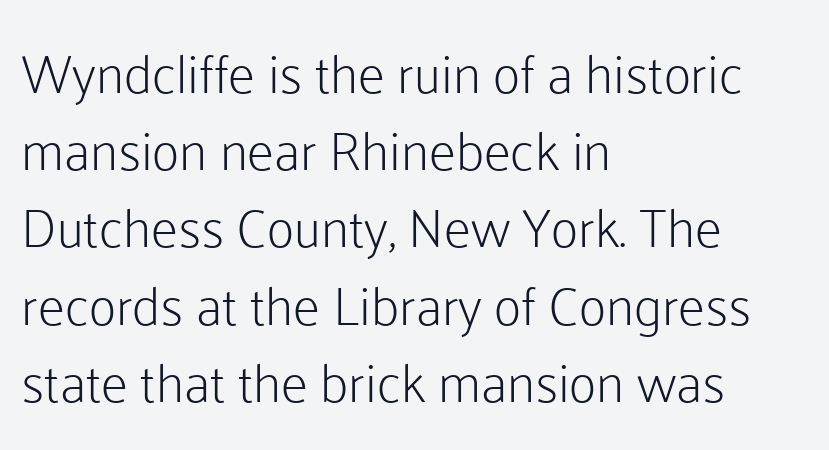
{"serif": "no", "italic": "no", "bold": "no", "weight": "light", "width": "normal", "stroke_contrast": "low", "x_height": "medium", "monospaced": "no", "underline": "no", "align": "left", "line_spacing": "normal", "line_spacing_ratio": 1.43, "letter_spacing": "normal", "letter_spacing_em": 0.0, "glyph_px": 54}
